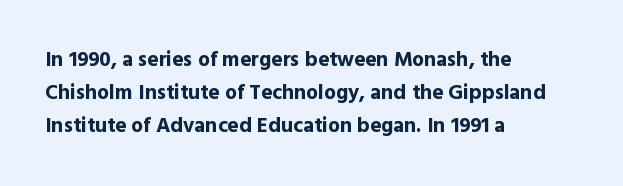
The image shows 21 px bold type, upright; set left-aligned, normal line spacing (1.56x), normal letter spacing, not underlined.
